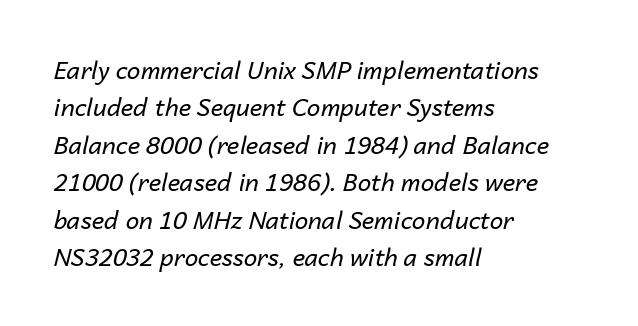
The image shows 24 px text type, italic (leaning right); set left-aligned, normal line spacing (1.56x), normal letter spacing, not underlined.
